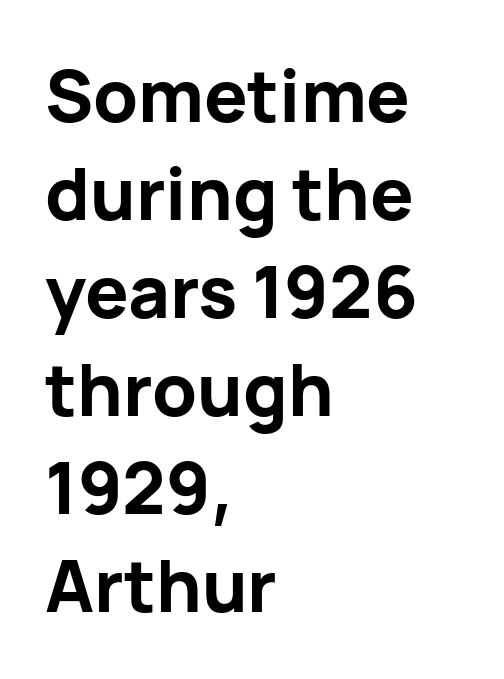
Q: Is the text bold? A: Yes.
Q: Is the text italic (slanted)? A: No, it is upright.
Q: Is the typeface a serif or a sans-serif typeface? A: Sans-serif.
Q: Is the text underlined? A: No.
Q: How is the paragraph aligned? A: Left-aligned.
Q: Is the spacing between letters normal or unusually wide? A: Normal.
Q: Is the spacing between lines tight, normal or loose? A: Normal.
Q: Width (condensed, normal, or wide)? A: Normal.
Q: Stroke contrast? A: Low.
Q: x-height? A: Medium.
Q: Monospaced? A: No.
